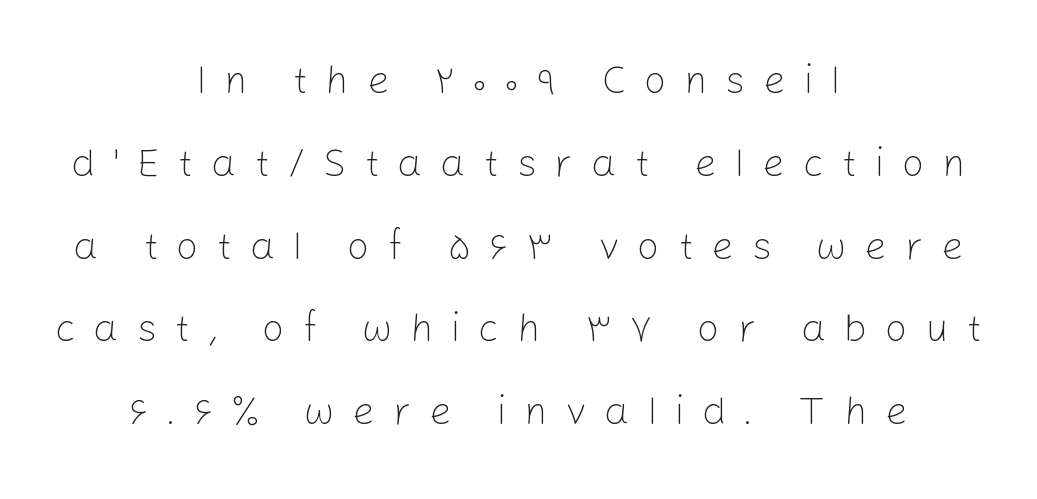
The image shows 40 px light sans-serif type, upright; set centered, loose line spacing (2.07x), unusually wide letter spacing (+0.44 em), not underlined; low stroke contrast and a medium x-height.
